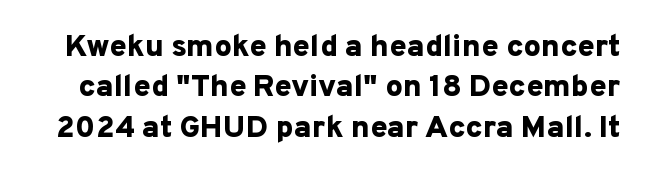
The letterforms sit shoulder to shoulder at normal distance. The typography opts for an upright posture over an oblique one. Lines of text with bare space underneath. Students, this is bold: see how much ink each stroke carries. The font family rendered here belongs to the sans-serif group.
